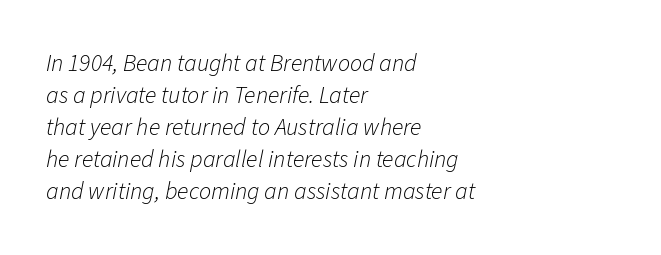
{"italic": "yes", "lean": "right", "slant_degrees": 11, "bold": "no", "underline": "no", "align": "left", "line_spacing": "normal", "line_spacing_ratio": 1.33, "letter_spacing": "normal", "letter_spacing_em": 0.0, "glyph_px": 24}
